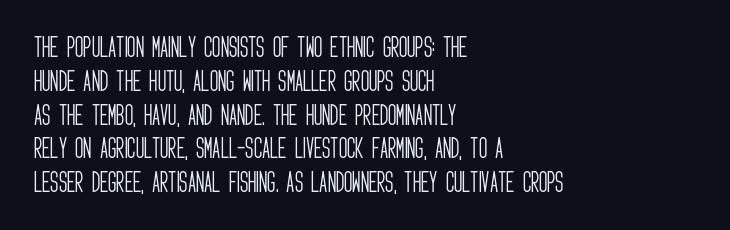
Q: Is the text bold? A: No.
Q: Is the text italic (slanted)? A: No, it is upright.
Q: Is the text underlined? A: No.
Q: How is the paragraph aligned? A: Left-aligned.
Q: Is the spacing between letters normal or unusually wide? A: Normal.
Q: Is the spacing between lines tight, normal or loose? A: Normal.
